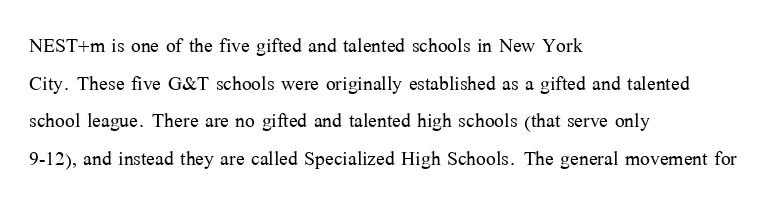
The image shows 26 px text type, upright; set left-aligned, normal line spacing (1.45x), normal letter spacing, not underlined.
